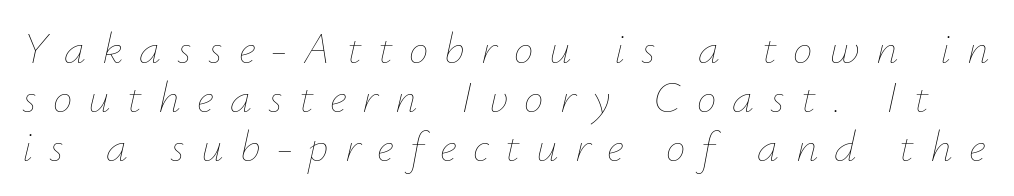
Q: Is the text bold? A: No.
Q: Is the text italic (slanted)? A: Yes, it leans right by about 12 degrees.
Q: Is the text underlined? A: No.
Q: Is the spacing between letters normal or unusually wide? A: Unusually wide.
Q: Is the spacing between lines tight, normal or loose? A: Tight.
Q: Width (condensed, normal, or wide)? A: Normal.
Q: Stroke contrast? A: Low.
Q: x-height? A: Small.
Q: Monospaced? A: No.
